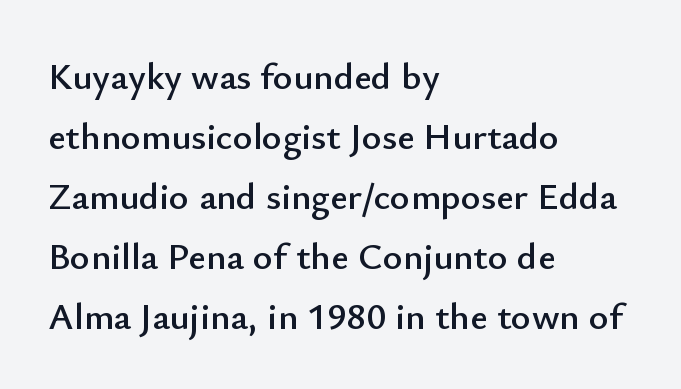
Typographically, this falls in the sans-serif category. A normal amount of white space separates one row of letters from the next. The letterforms sit shoulder to shoulder at normal distance. The typesetter chose a ragged-right arrangement here. The string is rendered with underlining switched off. Notice how the stems are strictly vertical — no italics here.
